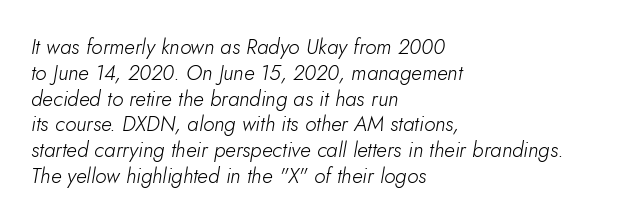
Q: Is the text bold? A: No.
Q: Is the text italic (slanted)? A: Yes, it leans right by about 5 degrees.
Q: Is the text underlined? A: No.
Q: How is the paragraph aligned? A: Left-aligned.
Q: Is the spacing between letters normal or unusually wide? A: Normal.
